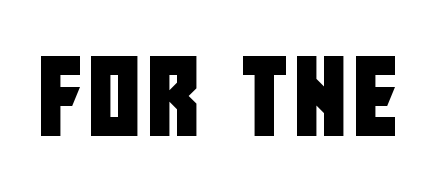
The image shows 78 px condensed sans-serif type; set not underlined; low stroke contrast and a large x-height.
